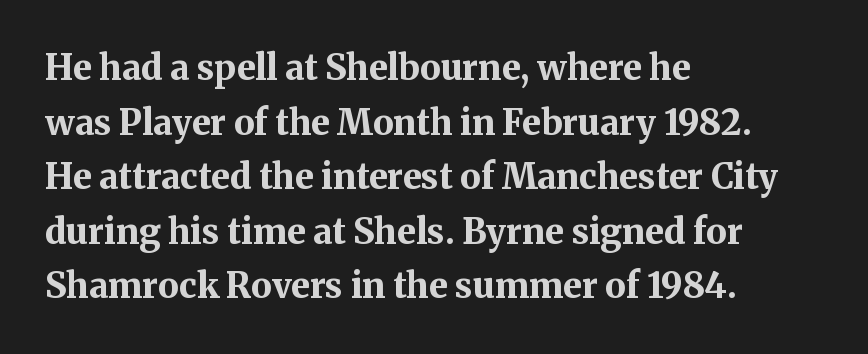
The image shows 35 px bold serif type, upright; set left-aligned, normal line spacing (1.56x), normal letter spacing, not underlined; medium stroke contrast and a medium x-height.
